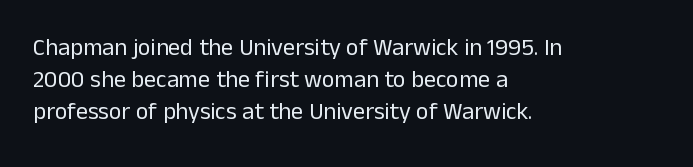
The image shows 24 px text type, upright; set left-aligned, normal line spacing (1.33x), normal letter spacing, not underlined.
